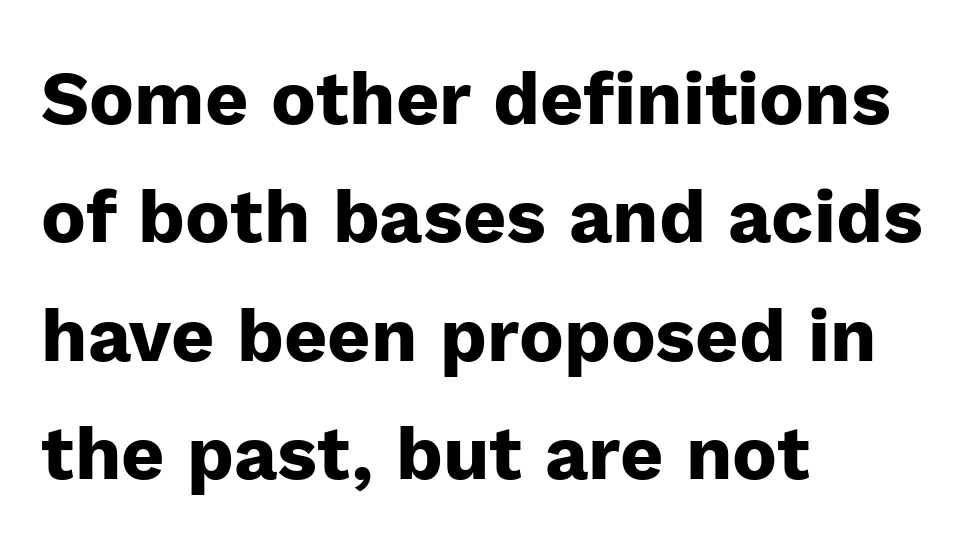
Q: Is the text bold? A: Yes.
Q: Is the text italic (slanted)? A: No, it is upright.
Q: Is the typeface a serif or a sans-serif typeface? A: Sans-serif.
Q: Is the text underlined? A: No.
Q: How is the paragraph aligned? A: Left-aligned.
Q: Is the spacing between letters normal or unusually wide? A: Normal.
Q: Is the spacing between lines tight, normal or loose? A: Normal.
Q: Width (condensed, normal, or wide)? A: Normal.
Q: Stroke contrast? A: Low.
Q: x-height? A: Medium.
Q: Monospaced? A: No.
